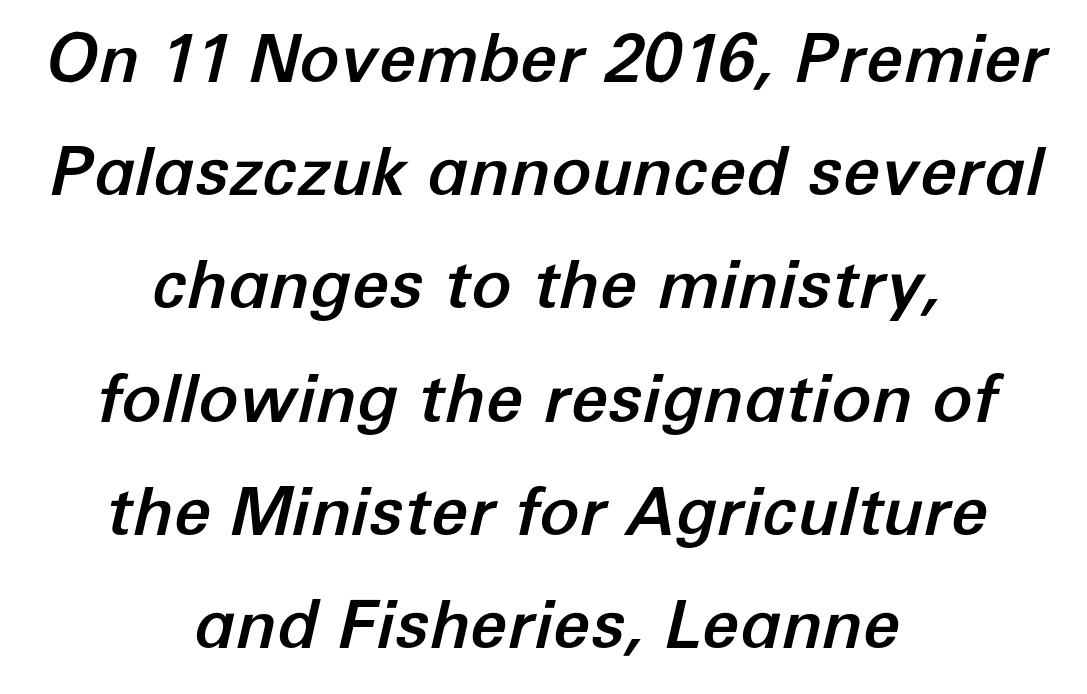
Is there much room between lines? A standard amount, neither cramped nor airy. Layout note: lines centered. Honestly, there is no underline to notice here at all. The letters advance in unequal steps, a hallmark of proportional type. The tracking reads as untouched default to a designer's eye.
